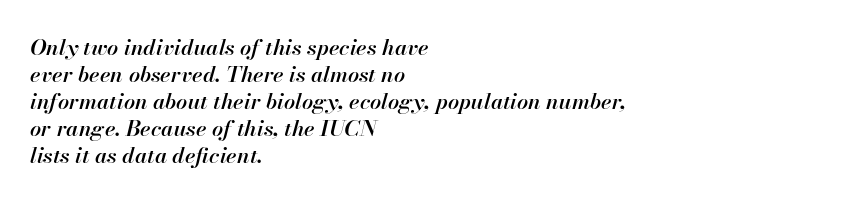
Q: Is the text bold? A: Semi-bold.
Q: Is the text italic (slanted)? A: Yes, it leans right by about 13 degrees.
Q: Is the text underlined? A: No.
Q: How is the paragraph aligned? A: Left-aligned.
Q: Is the spacing between letters normal or unusually wide? A: Normal.
